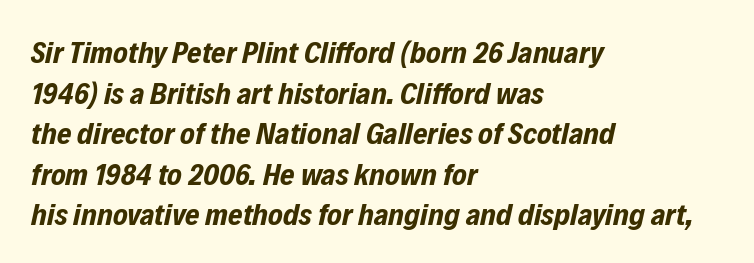
Q: Is the text bold? A: Yes.
Q: Is the text italic (slanted)? A: Yes, it leans right by about 12 degrees.
Q: Is the text underlined? A: No.
Q: How is the paragraph aligned? A: Left-aligned.
Q: Is the spacing between letters normal or unusually wide? A: Normal.
Q: Is the spacing between lines tight, normal or loose? A: Normal.
Q: Width (condensed, normal, or wide)? A: Condensed.
Q: Stroke contrast? A: Low.
Q: x-height? A: Medium.
Q: Monospaced? A: No.
